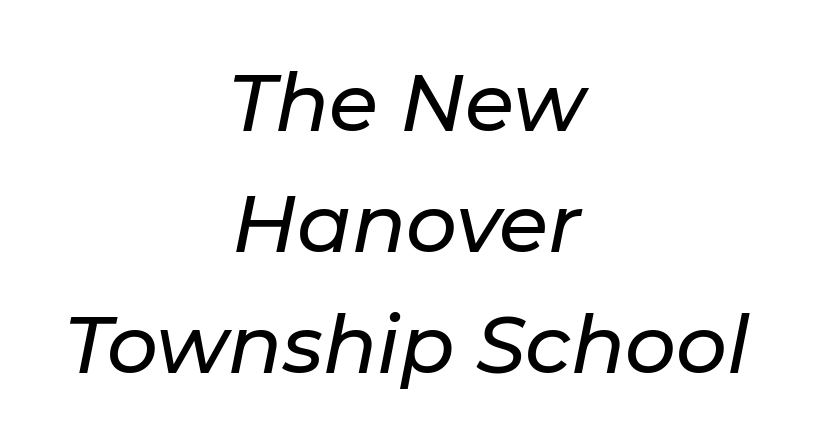
Q: Is the text italic (slanted)? A: Yes, it leans right by about 11 degrees.
Q: Is the text underlined? A: No.
Q: How is the paragraph aligned? A: Centered.
Q: Is the spacing between letters normal or unusually wide? A: Normal.
Q: Is the spacing between lines tight, normal or loose? A: Normal.
Q: Width (condensed, normal, or wide)? A: Normal.
Q: Stroke contrast? A: Low.
Q: x-height? A: Medium.
Q: Monospaced? A: No.
